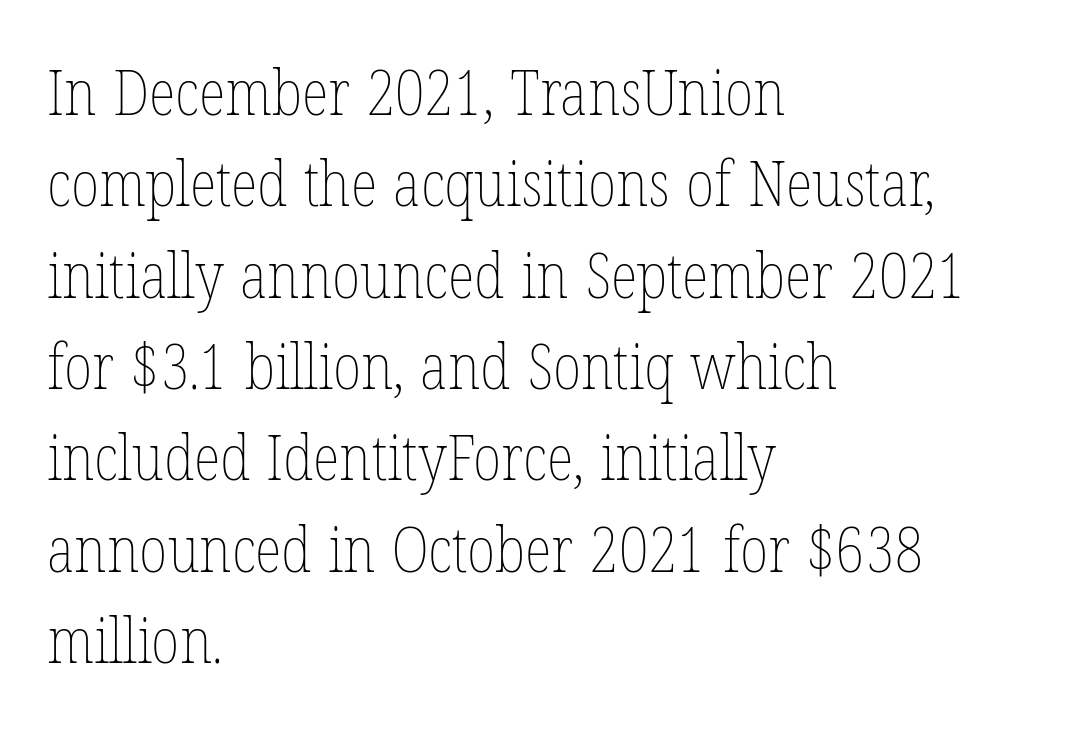
Q: Is the text bold? A: No.
Q: Is the text italic (slanted)? A: No, it is upright.
Q: Is the text underlined? A: No.
Q: How is the paragraph aligned? A: Left-aligned.
Q: Is the spacing between letters normal or unusually wide? A: Normal.
Q: Is the spacing between lines tight, normal or loose? A: Normal.
Q: Width (condensed, normal, or wide)? A: Condensed.
Q: Stroke contrast? A: Low.
Q: x-height? A: Medium.
Q: Monospaced? A: No.
